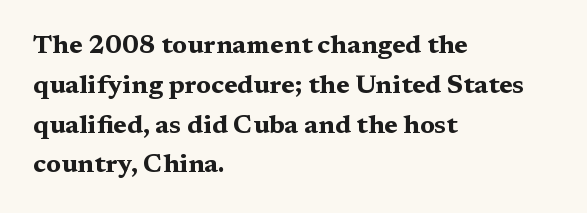
Q: Is the text bold? A: Yes.
Q: Is the text italic (slanted)? A: No, it is upright.
Q: Is the text underlined? A: No.
Q: How is the paragraph aligned? A: Left-aligned.
Q: Is the spacing between letters normal or unusually wide? A: Normal.
Q: Is the spacing between lines tight, normal or loose? A: Normal.
